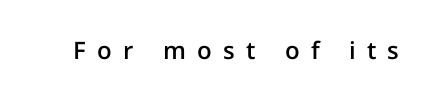
The image shows 24 px text type, upright; set unusually wide letter spacing (+0.47 em), not underlined.
